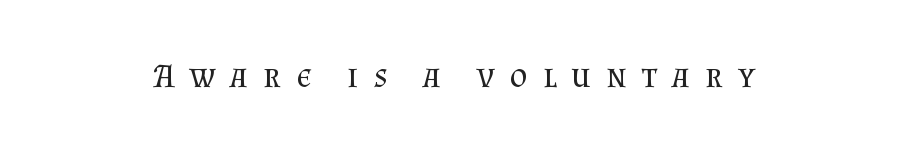
The image shows 34 px regular-weight serif type, upright; set centered, unusually wide letter spacing (+0.44 em), not underlined; medium stroke contrast and a small x-height.
